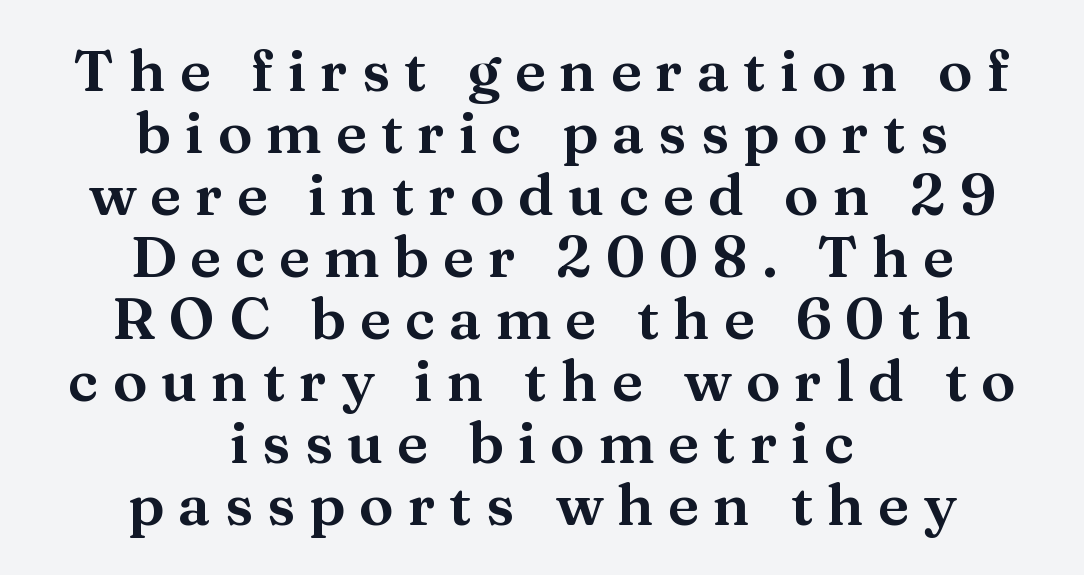
{"serif": "yes", "italic": "no", "width": "normal", "stroke_contrast": "medium", "x_height": "medium", "monospaced": "no", "underline": "no", "align": "center", "line_spacing": "tight", "line_spacing_ratio": 1.07, "letter_spacing": "wide", "letter_spacing_em": 0.24, "glyph_px": 58}
